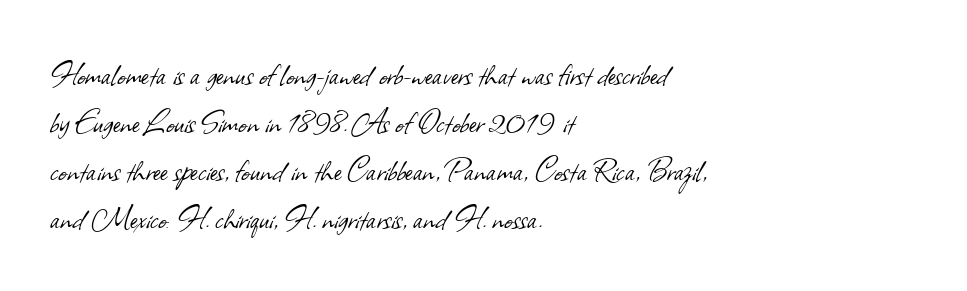
Q: Is the text bold? A: No.
Q: Is the typeface a serif or a sans-serif typeface? A: Sans-serif.
Q: Is the text underlined? A: No.
Q: How is the paragraph aligned? A: Left-aligned.
Q: Is the spacing between letters normal or unusually wide? A: Normal.
Q: Is the spacing between lines tight, normal or loose? A: Normal.
Q: Width (condensed, normal, or wide)? A: Normal.
Q: Stroke contrast? A: Low.
Q: x-height? A: Small.
Q: Monospaced? A: No.
